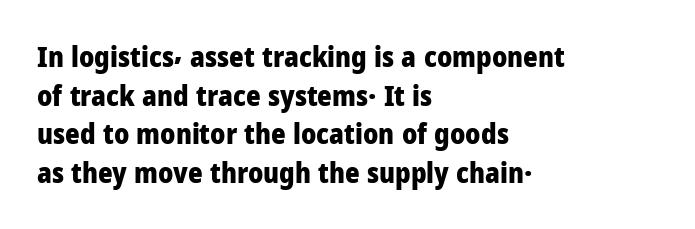
{"serif": "no", "italic": "no", "bold": "yes", "weight": "heavy", "width": "normal", "stroke_contrast": "low", "x_height": "medium", "monospaced": "no", "underline": "no", "align": "left", "line_spacing": "normal", "line_spacing_ratio": 1.38, "letter_spacing": "normal", "letter_spacing_em": 0.0, "glyph_px": 28}
